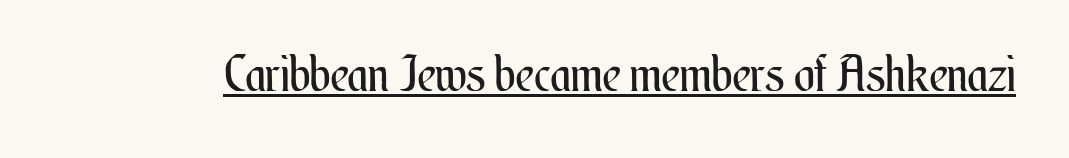
The image shows 49 px regular-weight, condensed type, upright; set normal letter spacing, underlined; medium stroke contrast and a small x-height.
